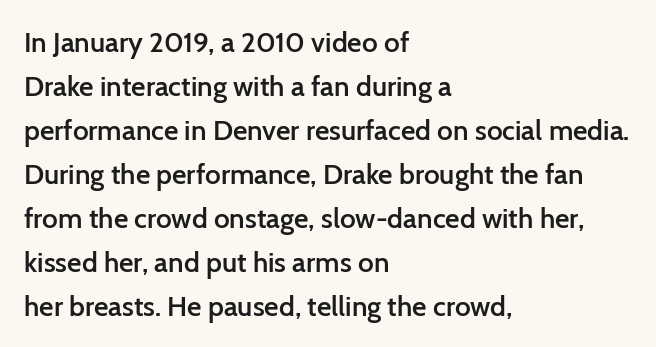
Q: Is the text bold? A: Semi-bold.
Q: Is the text italic (slanted)? A: No, it is upright.
Q: Is the typeface a serif or a sans-serif typeface? A: Sans-serif.
Q: Is the text underlined? A: No.
Q: How is the paragraph aligned? A: Left-aligned.
Q: Is the spacing between letters normal or unusually wide? A: Normal.
Q: Is the spacing between lines tight, normal or loose? A: Normal.
Q: Width (condensed, normal, or wide)? A: Normal.
Q: Stroke contrast? A: Low.
Q: x-height? A: Medium.
Q: Monospaced? A: No.
